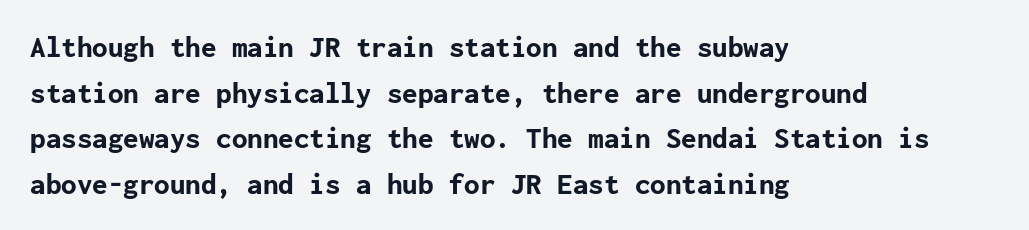
{"serif": "no", "italic": "no", "bold": "yes", "weight": "bold", "width": "normal", "stroke_contrast": "low", "x_height": "medium", "underline": "no", "align": "left", "line_spacing": "normal", "line_spacing_ratio": 1.47, "letter_spacing": "normal", "letter_spacing_em": 0.0, "glyph_px": 31}
